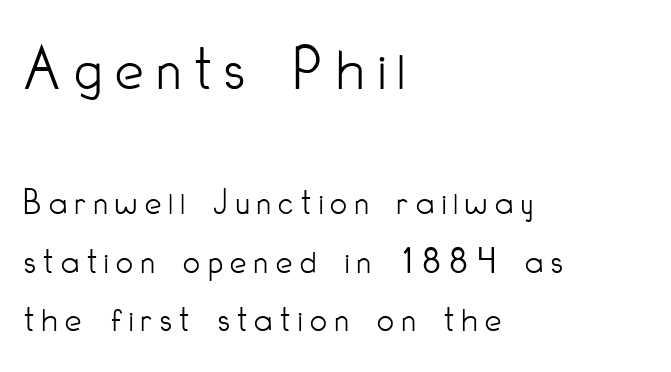
No extra ink here — the face is not bold. Beneath every word, the page is bare. Note: no serifs on the glyphs. Substantial extra tracking has been applied to these lines.
